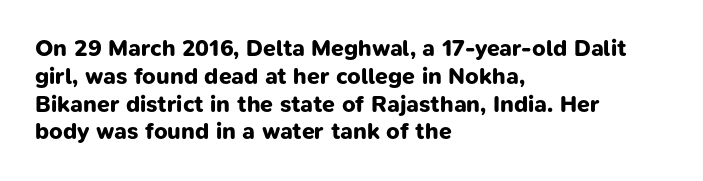
Q: Is the text bold? A: Yes.
Q: Is the text underlined? A: No.
Q: How is the paragraph aligned? A: Left-aligned.
Q: Is the spacing between letters normal or unusually wide? A: Normal.
